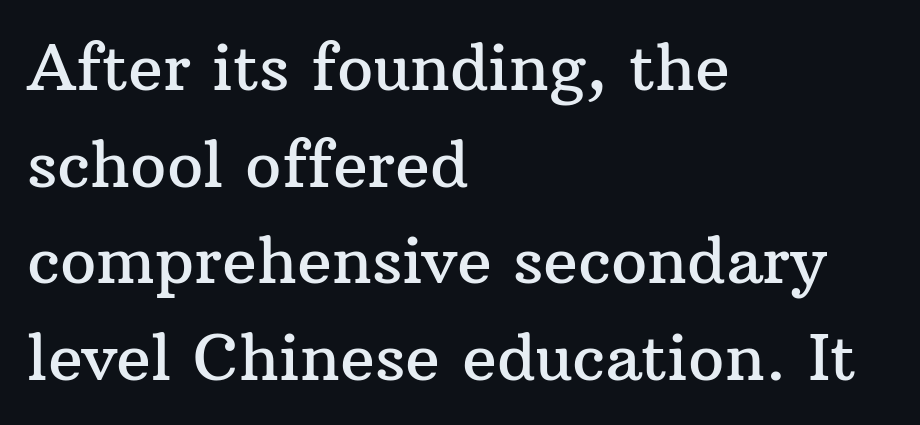
The image shows 64 px serif type, upright; set left-aligned, normal line spacing (1.51x), normal letter spacing, not underlined; medium stroke contrast and a medium x-height.
